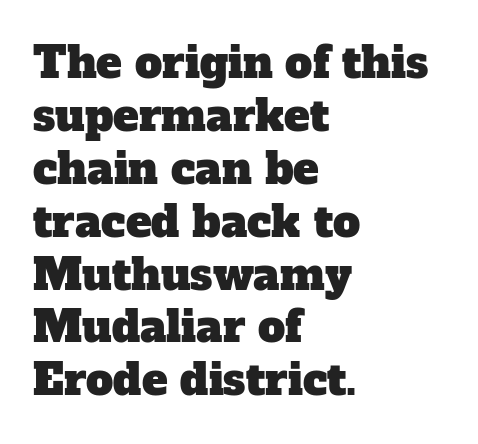
{"serif": "yes", "width": "normal", "stroke_contrast": "low", "x_height": "medium", "monospaced": "no", "underline": "no", "align": "left", "line_spacing_ratio": 1.23, "letter_spacing": "normal", "letter_spacing_em": 0.0, "glyph_px": 43}
